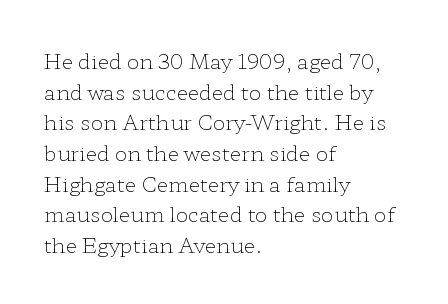
The image shows 21 px text type, upright; set left-aligned, normal line spacing (1.46x), normal letter spacing, not underlined.
